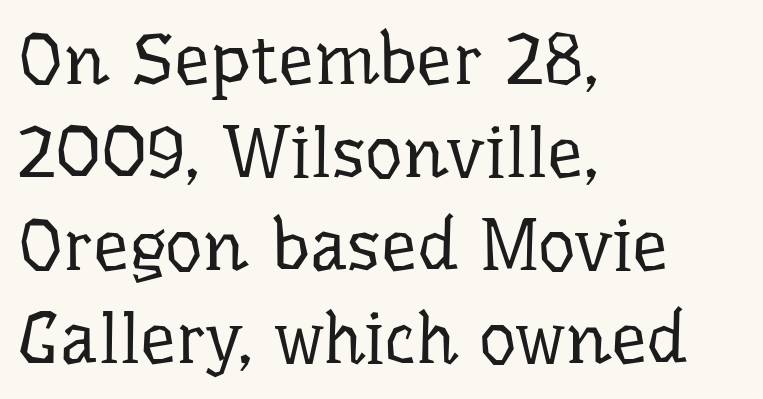
Q: Is the text bold? A: No.
Q: Is the text italic (slanted)? A: No, it is upright.
Q: Is the typeface a serif or a sans-serif typeface? A: Serif.
Q: Is the text underlined? A: No.
Q: How is the paragraph aligned? A: Left-aligned.
Q: Is the spacing between letters normal or unusually wide? A: Normal.
Q: Is the spacing between lines tight, normal or loose? A: Normal.
Q: Width (condensed, normal, or wide)? A: Normal.
Q: Stroke contrast? A: Low.
Q: x-height? A: Medium.
Q: Monospaced? A: No.
